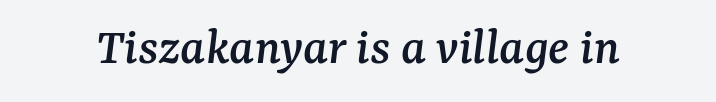
The foot of each line stays bare and open. Is this a sans? No — the strokes have serifs. Does extra space separate the letters? No, they use regular spacing. The passage shown is typed in a proportional face where columns would drift. This sample uses an oblique cut, with every glyph tilted off the vertical.
